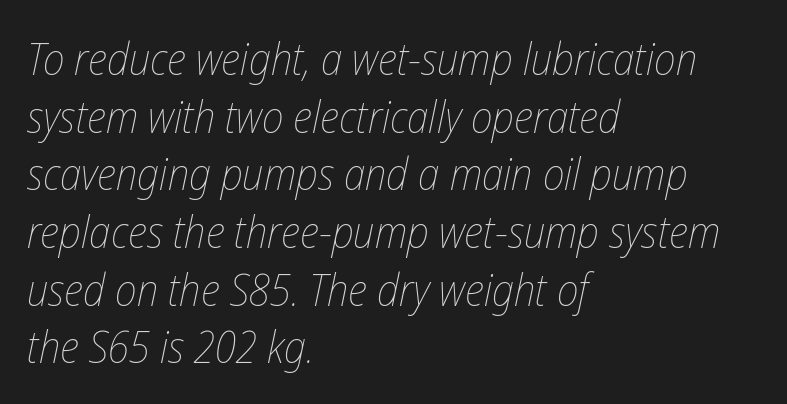
Q: Is the text bold? A: No.
Q: Is the text italic (slanted)? A: Yes, it leans right by about 12 degrees.
Q: Is the text underlined? A: No.
Q: How is the paragraph aligned? A: Left-aligned.
Q: Is the spacing between letters normal or unusually wide? A: Normal.
Q: Is the spacing between lines tight, normal or loose? A: Normal.
Q: Width (condensed, normal, or wide)? A: Condensed.
Q: Stroke contrast? A: Low.
Q: x-height? A: Medium.
Q: Monospaced? A: No.
